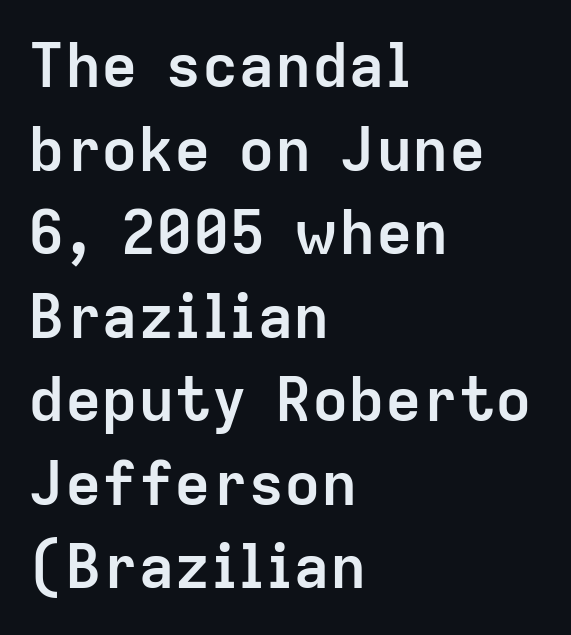
The letters advance in unequal steps, a hallmark of proportional type. Serifs: no, the terminals of the letterforms are clean. Posture: vertical. The lines are quadded left. Clear beneath every line of the passage.
